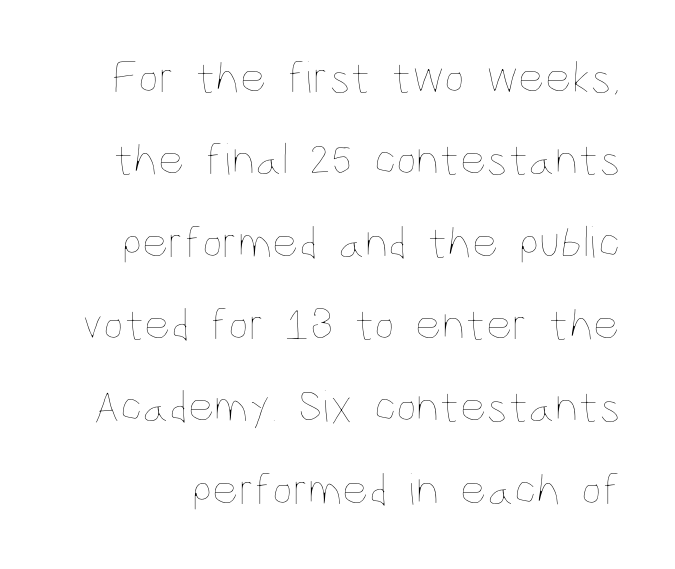
{"italic": "no", "bold": "no", "weight": "thin", "width": "condensed", "stroke_contrast": "low", "x_height": "large", "monospaced": "no", "underline": "no", "line_spacing_ratio": 1.79, "letter_spacing": "normal", "letter_spacing_em": 0.0, "glyph_px": 46}
